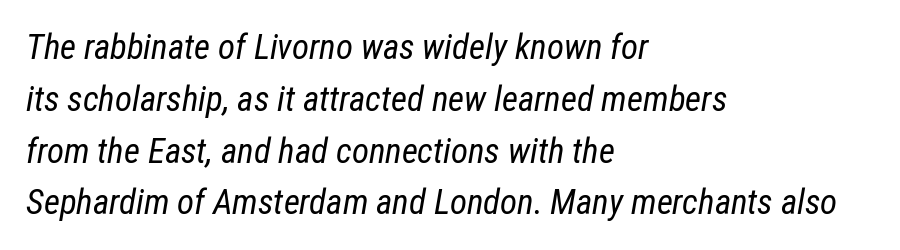
Leading: standard. The ragged edge is on the right, which tells us the setting is flush left. The weight would be labelled regular, book, light, or lighter still. This sample has the flowing, uneven cadence of proportional lettering.
